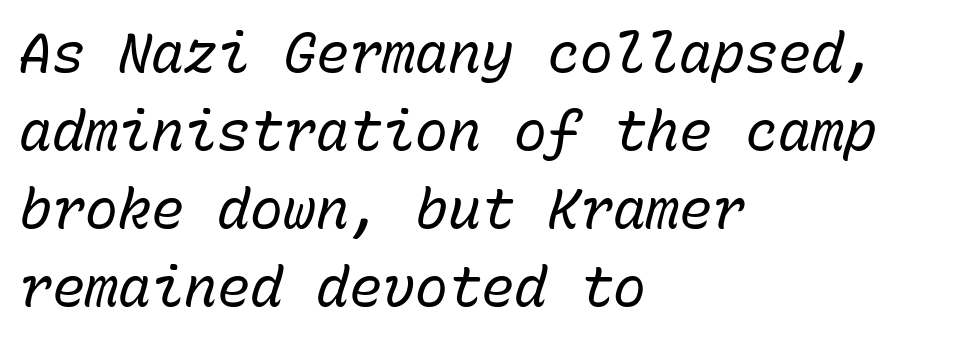
{"italic": "yes", "lean": "right", "slant_degrees": 15, "bold": "no", "weight": "regular", "width": "normal", "stroke_contrast": "low", "x_height": "medium", "monospaced": "yes", "underline": "no", "align": "left", "line_spacing": "normal", "line_spacing_ratio": 1.42, "letter_spacing": "normal", "letter_spacing_em": 0.0, "glyph_px": 55}
